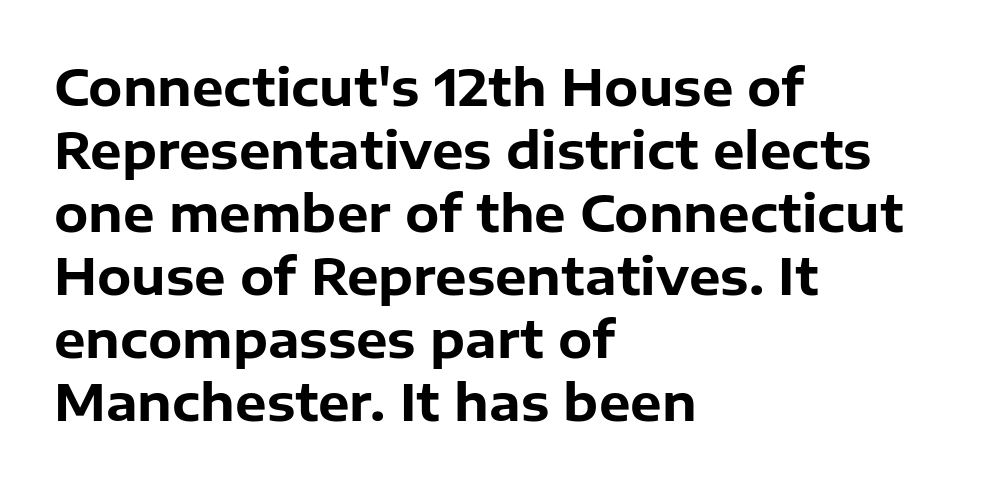
Q: Is the text bold? A: Yes.
Q: Is the text italic (slanted)? A: No, it is upright.
Q: Is the typeface a serif or a sans-serif typeface? A: Sans-serif.
Q: Is the text underlined? A: No.
Q: How is the paragraph aligned? A: Left-aligned.
Q: Is the spacing between letters normal or unusually wide? A: Normal.
Q: Is the spacing between lines tight, normal or loose? A: Normal.
Q: Width (condensed, normal, or wide)? A: Normal.
Q: Stroke contrast? A: Low.
Q: x-height? A: Medium.
Q: Monospaced? A: No.
